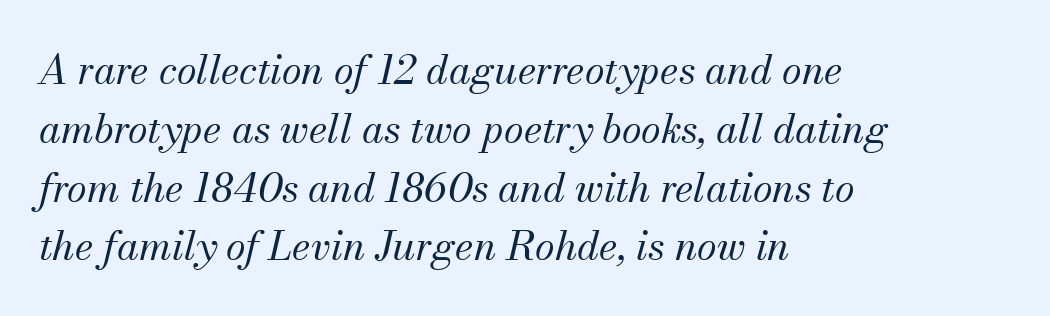
{"serif": "yes", "italic": "yes", "lean": "right", "slant_degrees": 13, "bold": "no", "weight": "regular", "width": "normal", "stroke_contrast": "medium", "x_height": "small", "monospaced": "no", "underline": "no", "align": "left", "line_spacing": "normal", "line_spacing_ratio": 1.47, "letter_spacing": "normal", "letter_spacing_em": 0.0, "glyph_px": 40}
